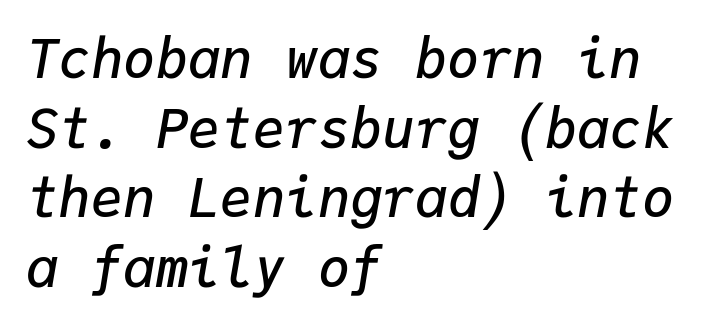
The image shows 54 px semibold type, italic (leaning right), monospaced; set left-aligned, normal line spacing (1.29x), normal letter spacing, not underlined; low stroke contrast and a medium x-height.
